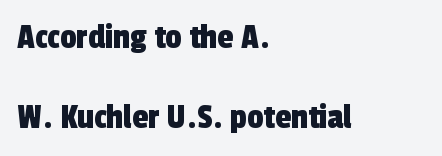
Each new line begins a long way beneath the previous one. There is no visible air inserted between adjacent glyphs. Descenders hang freely into open space. Are there feet on the stems? There aren't — it's a sans. Each letter keeps its own natural width here, so spacing adapts to shape.
